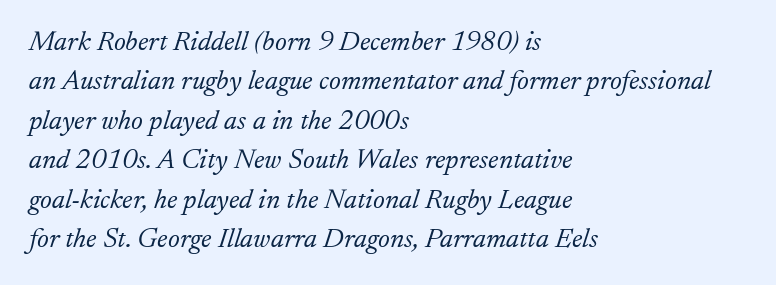
{"serif": "yes", "italic": "yes", "lean": "right", "slant_degrees": 17, "bold": "no", "weight": "light", "width": "normal", "stroke_contrast": "low", "x_height": "small", "monospaced": "no", "underline": "no", "align": "left", "line_spacing": "normal", "line_spacing_ratio": 1.41, "letter_spacing": "normal", "letter_spacing_em": 0.0, "glyph_px": 28}
